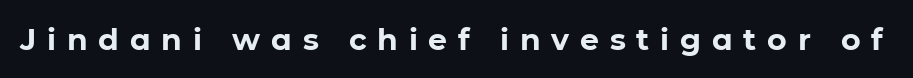
{"serif": "no", "italic": "no", "bold": "yes", "weight": "bold", "width": "normal", "stroke_contrast": "low", "x_height": "medium", "monospaced": "no", "underline": "no", "letter_spacing": "wide", "letter_spacing_em": 0.36, "glyph_px": 30}
